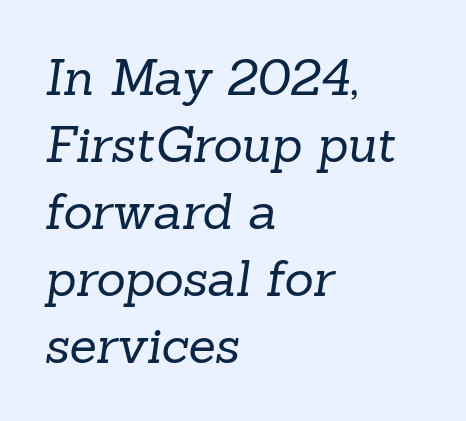
{"serif": "yes", "bold": "no", "weight": "regular", "width": "normal", "stroke_contrast": "low", "x_height": "medium", "monospaced": "no", "underline": "no", "align": "left", "line_spacing": "normal", "line_spacing_ratio": 1.34, "letter_spacing": "normal", "letter_spacing_em": 0.0, "glyph_px": 50}
